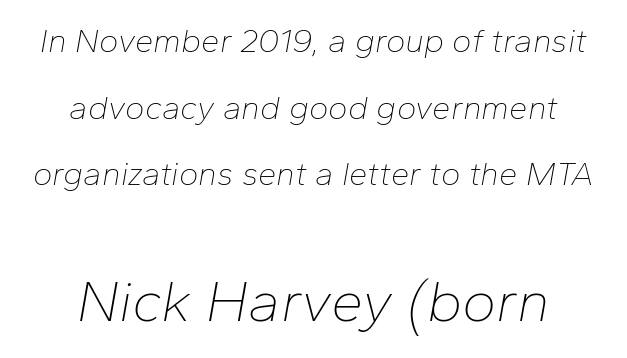
Q: Is the text bold? A: No.
Q: Is the text italic (slanted)? A: Yes, it leans right by about 10 degrees.
Q: Is the text underlined? A: No.
Q: How is the paragraph aligned? A: Centered.
Q: Is the spacing between letters normal or unusually wide? A: Normal.
Q: Is the spacing between lines tight, normal or loose? A: Loose.
Q: Which block of text is set in a larger size, the first (top) or the second (bottom)? A: The second (bottom) one.
Q: Width (condensed, normal, or wide)? A: Normal.
Q: Stroke contrast? A: Low.
Q: x-height? A: Medium.
Q: Monospaced? A: No.
